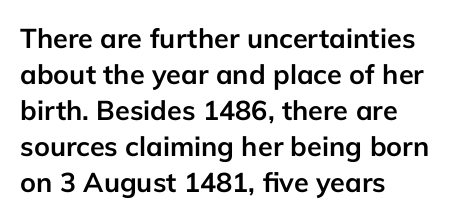
The image shows 27 px bold type, upright; set left-aligned, normal line spacing (1.33x), normal letter spacing, not underlined.
